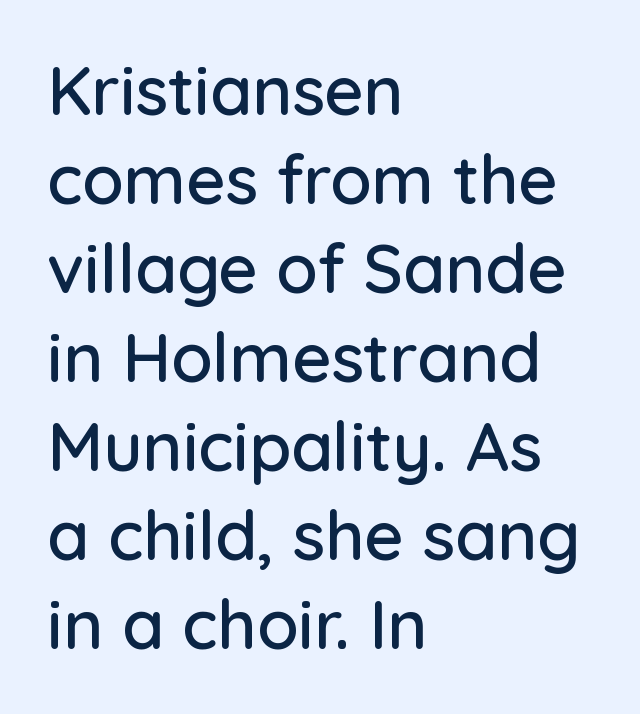
Q: Is the text italic (slanted)? A: No, it is upright.
Q: Is the typeface a serif or a sans-serif typeface? A: Sans-serif.
Q: Is the text underlined? A: No.
Q: How is the paragraph aligned? A: Left-aligned.
Q: Is the spacing between letters normal or unusually wide? A: Normal.
Q: Is the spacing between lines tight, normal or loose? A: Normal.
Q: Width (condensed, normal, or wide)? A: Normal.
Q: Stroke contrast? A: Low.
Q: x-height? A: Medium.
Q: Monospaced? A: No.
